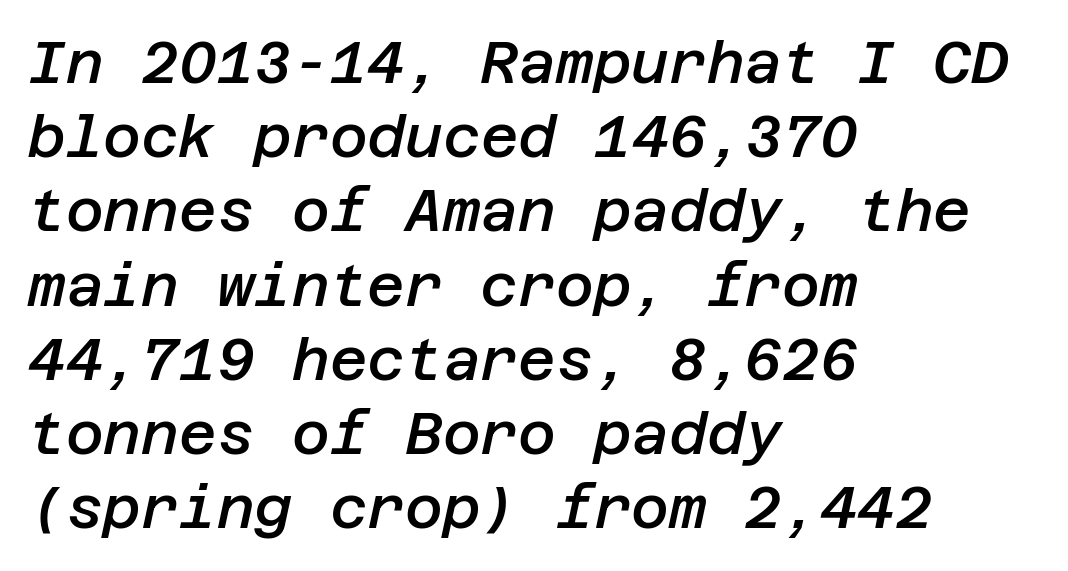
{"italic": "yes", "lean": "right", "slant_degrees": 12, "bold": "semi", "weight": "semibold", "width": "normal", "stroke_contrast": "low", "x_height": "large", "underline": "no", "align": "left", "line_spacing": "normal", "line_spacing_ratio": 1.28, "letter_spacing": "normal", "letter_spacing_em": 0.0, "glyph_px": 58}
